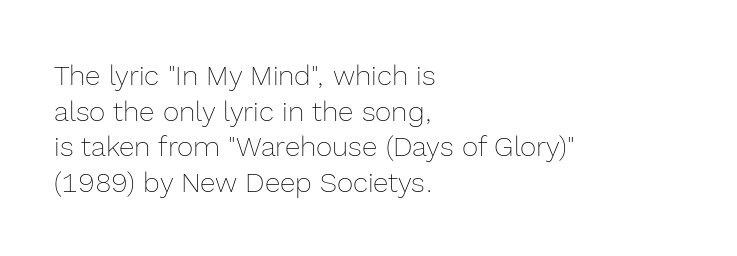
This block has exactly the height ordinary leading produces. The letters look calm and open, with moderate or lighter stems. Check the space under the baseline: it is left empty. Does extra space separate the letters? No, they use regular spacing.
